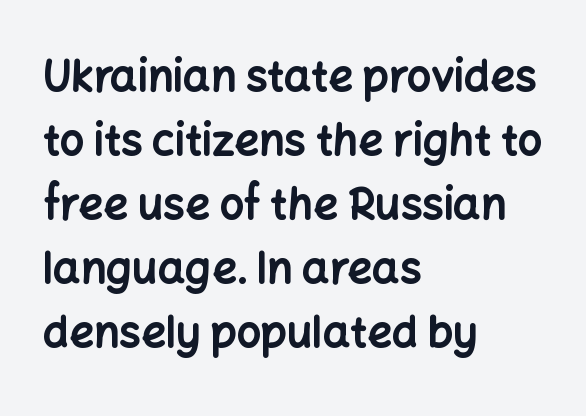
Letter spacing: default. Evenly set lines give the paragraph a standard silhouette. The face used here has the dense, thick strokes of a bold. Unlike a traditional serif, this face leaves its strokes unadorned.
